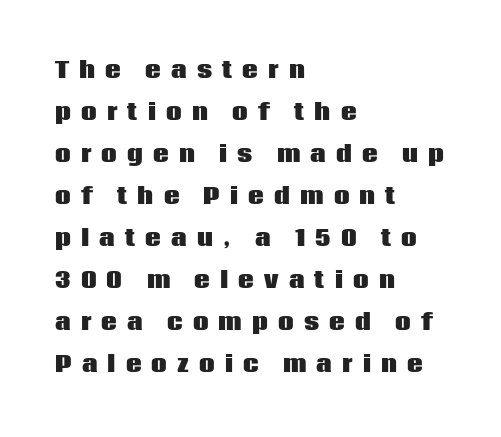
{"italic": "no", "bold": "yes", "underline": "no", "align": "left", "line_spacing": "loose", "line_spacing_ratio": 1.91, "letter_spacing": "wide", "letter_spacing_em": 0.46, "glyph_px": 22}
